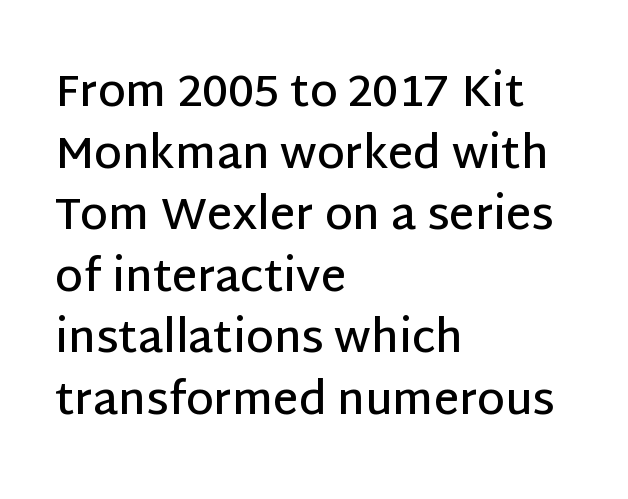
{"serif": "no", "italic": "no", "bold": "semi", "weight": "semibold", "width": "normal", "stroke_contrast": "low", "x_height": "large", "monospaced": "no", "underline": "no", "align": "left", "line_spacing": "normal", "line_spacing_ratio": 1.4, "letter_spacing": "normal", "letter_spacing_em": 0.0, "glyph_px": 44}
